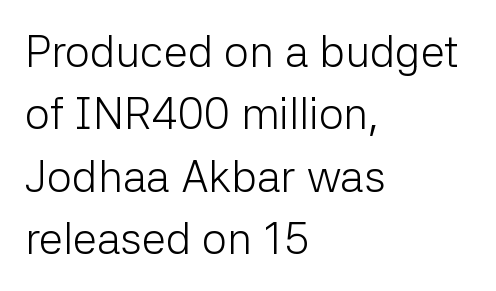
The space beneath each line is pristine and unruled. The axis of the letterforms is exactly vertical. Nope, no serifs anywhere on these letters. No letter is thick-stroked: the sample isn't bold. Spacing verdict: proportional, widths tailored to each character. The lines are quadded left.
